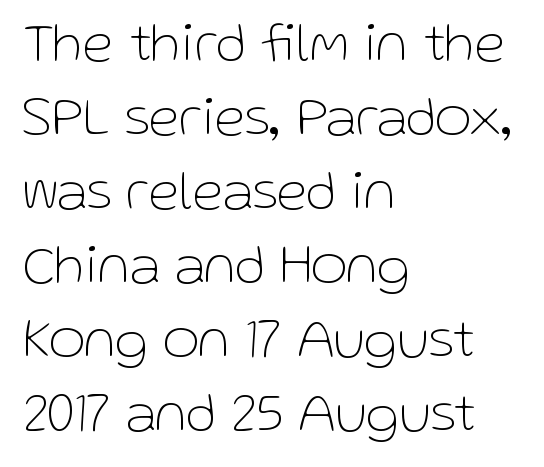
{"serif": "no", "italic": "no", "bold": "no", "weight": "thin", "width": "normal", "stroke_contrast": "low", "x_height": "medium", "monospaced": "no", "underline": "no", "align": "left", "line_spacing": "normal", "line_spacing_ratio": 1.32, "letter_spacing": "normal", "letter_spacing_em": 0.0, "glyph_px": 56}
